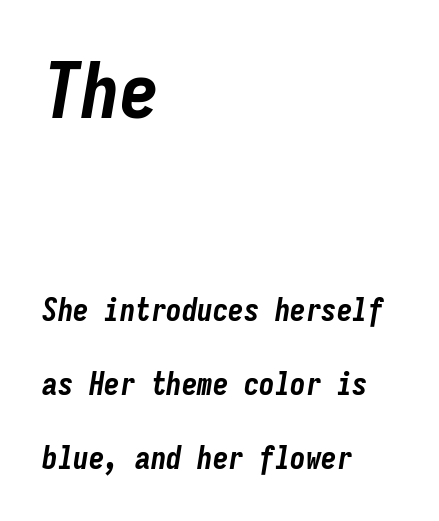
{"italic": "yes", "lean": "right", "slant_degrees": 9, "bold": "yes", "weight": "bold", "width": "condensed", "stroke_contrast": "low", "x_height": "medium", "monospaced": "yes", "underline": "no", "align": "left", "line_spacing": "loose", "line_spacing_ratio": 2.39, "letter_spacing": "normal", "letter_spacing_em": 0.0, "larger_block": "first", "size_ratio": 2.52, "glyph_px": 78}
